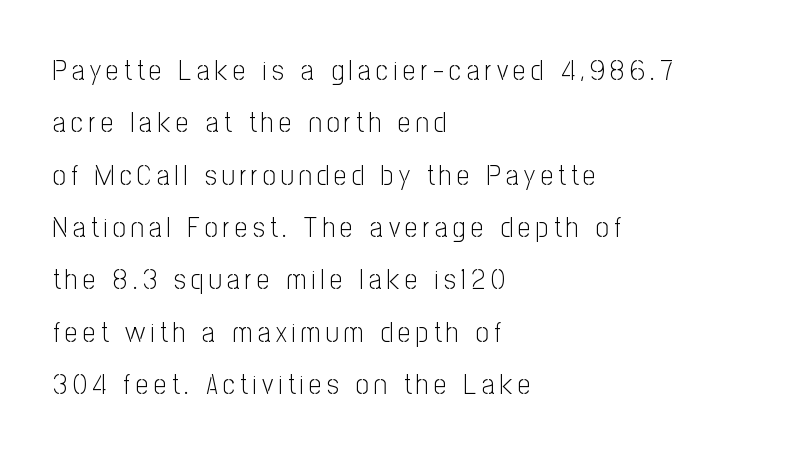
Stroke terminals: plain, sans-serif. Descenders are the only things crossing below the line. This sample uses an upright cut, with every glyph sitting square on the baseline. Leftover space on each line is placed entirely after the last word.
